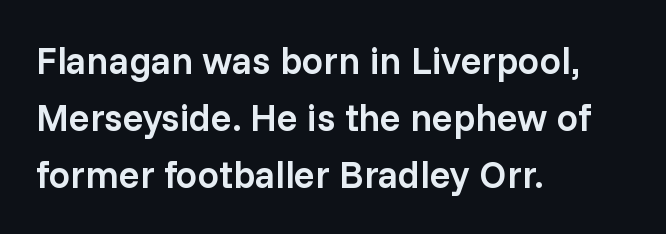
The image shows 38 px semibold sans-serif type, upright; set left-aligned, normal line spacing (1.5x), normal letter spacing, not underlined; low stroke contrast and a medium x-height.
